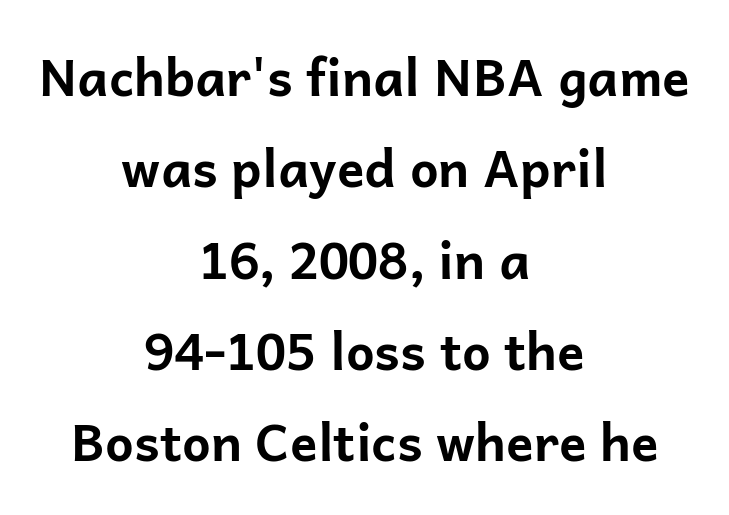
The image shows 51 px bold sans-serif type, upright; set centered, line spacing 1.79x, normal letter spacing, not underlined; low stroke contrast and a medium x-height.
